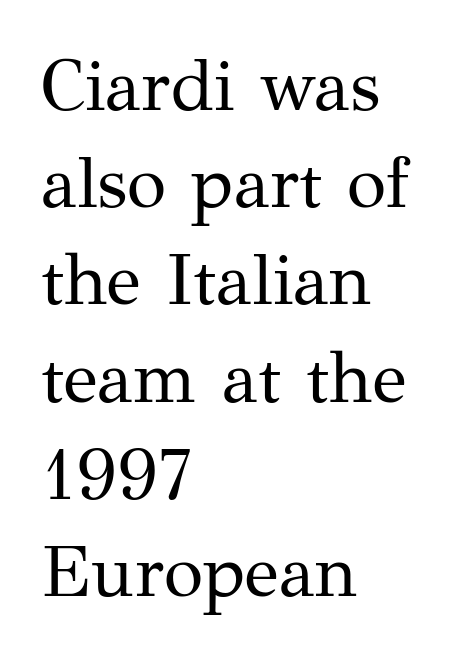
Q: Is the text bold? A: No.
Q: Is the text italic (slanted)? A: No, it is upright.
Q: Is the typeface a serif or a sans-serif typeface? A: Serif.
Q: Is the text underlined? A: No.
Q: How is the paragraph aligned? A: Left-aligned.
Q: Is the spacing between letters normal or unusually wide? A: Normal.
Q: Is the spacing between lines tight, normal or loose? A: Normal.
Q: Width (condensed, normal, or wide)? A: Normal.
Q: Stroke contrast? A: Medium.
Q: x-height? A: Medium.
Q: Monospaced? A: No.
